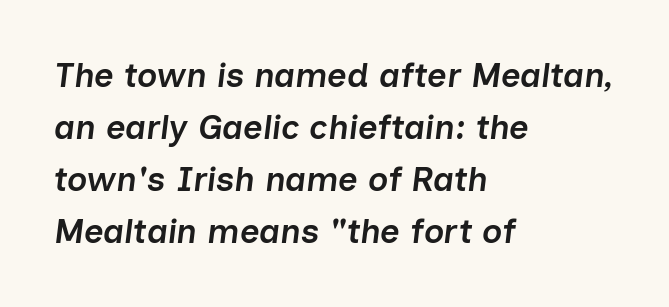
Q: Is the text bold? A: Semi-bold.
Q: Is the text italic (slanted)? A: Yes, it leans right by about 7 degrees.
Q: Is the text underlined? A: No.
Q: How is the paragraph aligned? A: Left-aligned.
Q: Is the spacing between letters normal or unusually wide? A: Normal.
Q: Is the spacing between lines tight, normal or loose? A: Normal.
Q: Width (condensed, normal, or wide)? A: Normal.
Q: Stroke contrast? A: Low.
Q: x-height? A: Medium.
Q: Monospaced? A: No.
